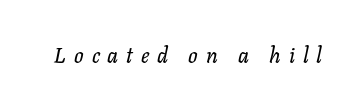
Q: Is the text italic (slanted)? A: Yes, it leans right by about 11 degrees.
Q: Is the text underlined? A: No.
Q: Is the spacing between letters normal or unusually wide? A: Unusually wide.
